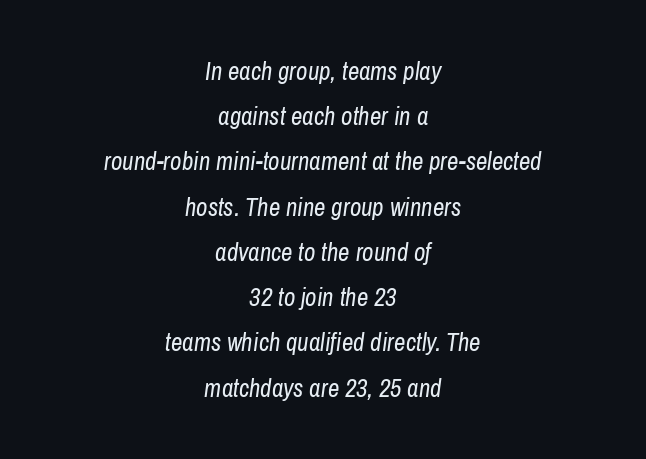
Quick note: underline off. A quiet, ordinary-to-light weight characterises the typeface. Italic? Definitely — the glyphs are oblique. The typesetter chose a symmetrical, centered arrangement here.
